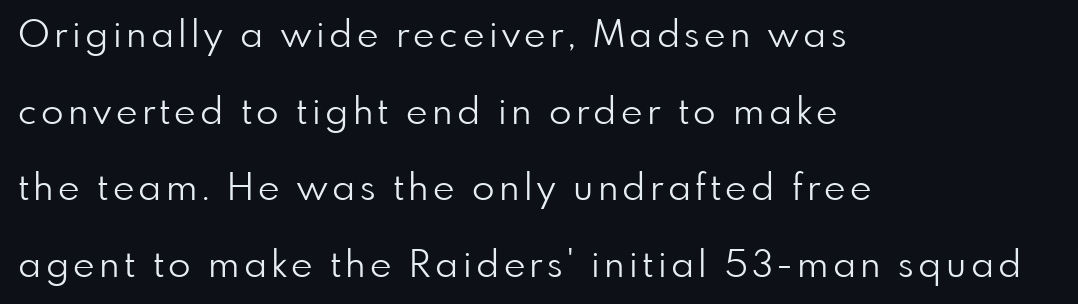
{"serif": "no", "italic": "no", "bold": "no", "weight": "light", "width": "normal", "stroke_contrast": "low", "x_height": "small", "monospaced": "no", "underline": "no", "align": "left", "line_spacing": "loose", "line_spacing_ratio": 2.07, "glyph_px": 37}
